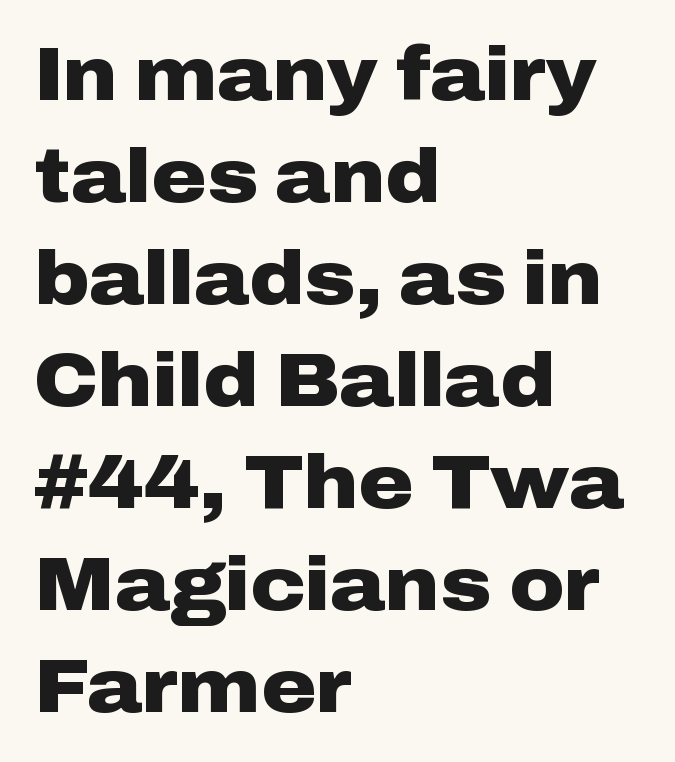
Honestly, the letter spacing is just normal — you wouldn't notice it. Regarding leading, the lines here are spaced in the standard way. Clear beneath every line of the passage. Visually the block forms a straight wall on the left and a jagged coastline on the right. As a designer I'd log this as weight 700, bold. Think of a printed novel: that variable character pitch is what you see here.
